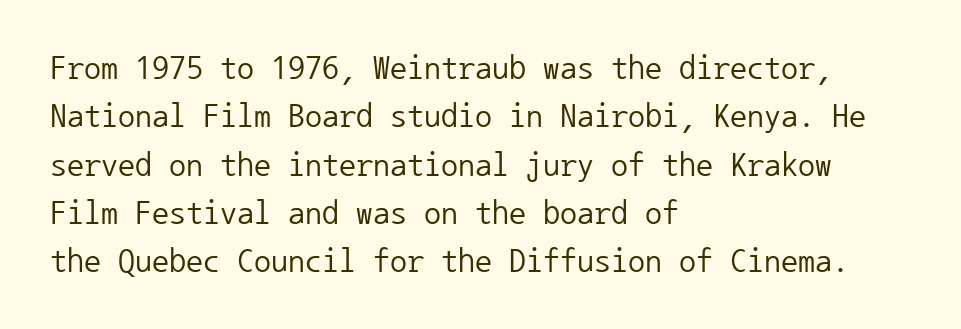
The lines are quadded left. A typesetter would call this zero additional tracking. What's the leading like? Ordinary, nothing unusual. Regarding serifs, this sample does without them. Note the uniform advance width — an 'i' takes as much space as an 'm'. Underline: absent.
